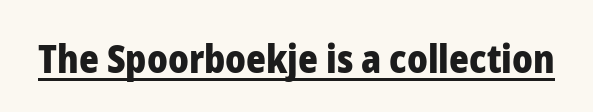
A typesetter would call this proportional, since set widths differ per character. Type style note: lacks serifs. The typography opts for an upright posture over an oblique one. Weight check: bold — yes, fully. What decoration does the sample have? An underline.
